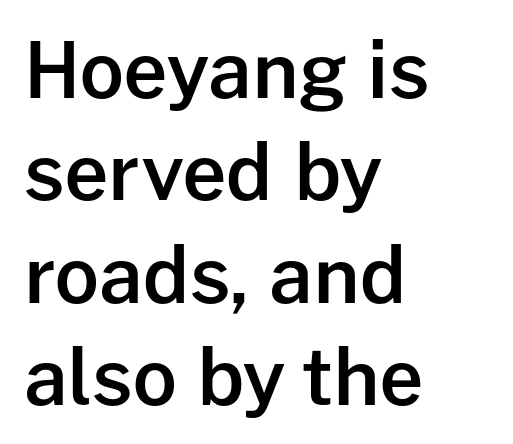
The image shows 77 px semibold sans-serif type, upright; set left-aligned, normal line spacing (1.33x), normal letter spacing, not underlined; low stroke contrast and a medium x-height.
